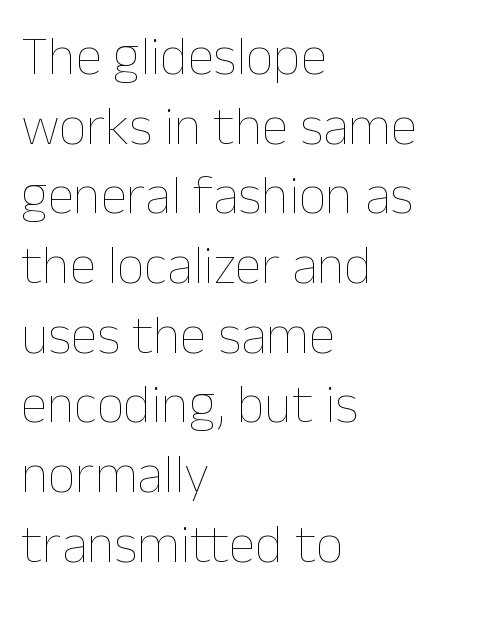
Q: Is the text bold? A: No.
Q: Is the text italic (slanted)? A: No, it is upright.
Q: Is the text underlined? A: No.
Q: How is the paragraph aligned? A: Left-aligned.
Q: Is the spacing between letters normal or unusually wide? A: Normal.
Q: Is the spacing between lines tight, normal or loose? A: Normal.
Q: Width (condensed, normal, or wide)? A: Normal.
Q: Stroke contrast? A: Low.
Q: x-height? A: Medium.
Q: Monospaced? A: No.
